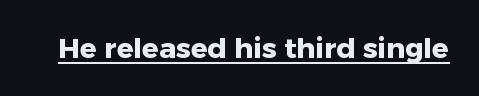
Q: Is the text bold? A: Yes.
Q: Is the text italic (slanted)? A: No, it is upright.
Q: Is the typeface a serif or a sans-serif typeface? A: Sans-serif.
Q: Is the text underlined? A: Yes.
Q: Is the spacing between letters normal or unusually wide? A: Normal.
Q: Width (condensed, normal, or wide)? A: Normal.
Q: Stroke contrast? A: Low.
Q: x-height? A: Medium.
Q: Monospaced? A: No.
